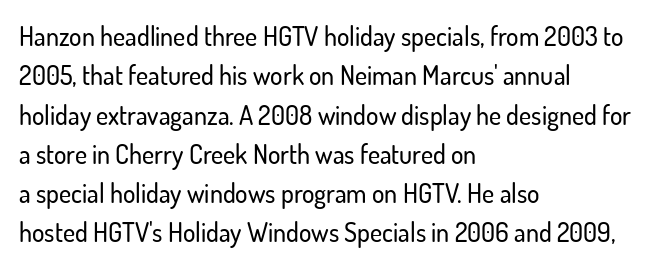
This rendering features lettering with no underline. Every row of glyphs begins at an identical x-position on the left. The leading is moderate, giving the passage an even texture. When letters stand straight like this, we call the style roman or upright.
